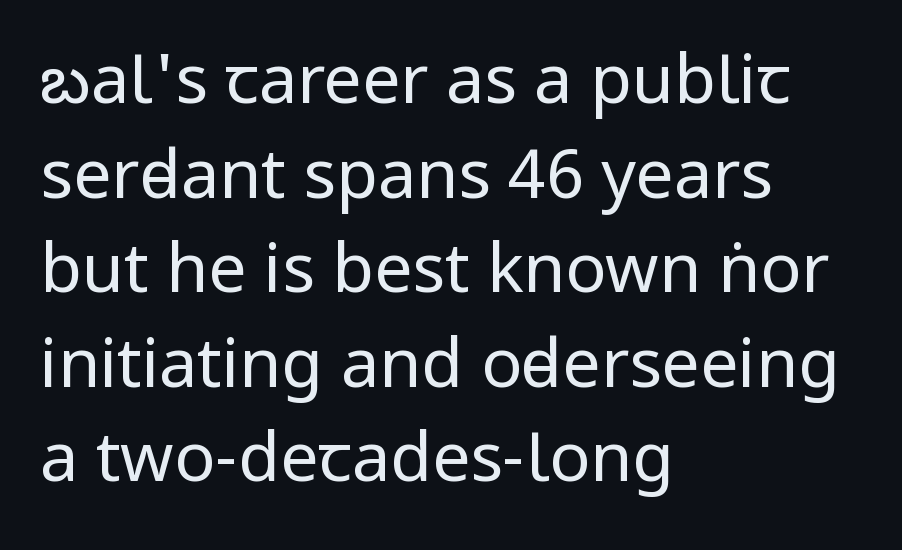
{"serif": "no", "italic": "no", "bold": "no", "weight": "regular", "width": "condensed", "stroke_contrast": "low", "underline": "no", "align": "left", "line_spacing": "normal", "line_spacing_ratio": 1.39, "letter_spacing": "normal", "letter_spacing_em": 0.0, "glyph_px": 68}
